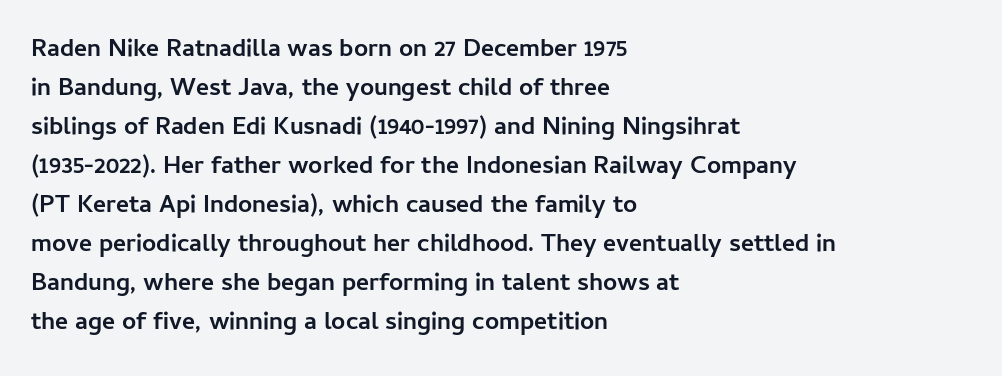
{"italic": "no", "bold": "yes", "underline": "no", "align": "left", "line_spacing": "normal", "line_spacing_ratio": 1.56, "letter_spacing": "normal", "letter_spacing_em": 0.0, "glyph_px": 25}
